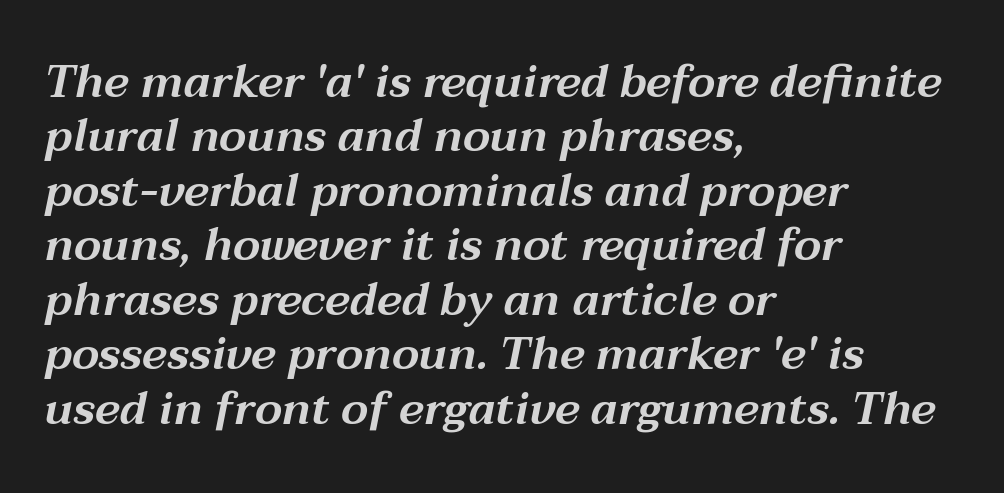
Notice how the passage keeps a crisp vertical edge on the left only. Looks like regular typesetting: each glyph gets only the width it needs. Plain, unruled lines of type. Italic: yes, the glyphs are oblique. You could call the tracking neutral — neither tight nor loose.
